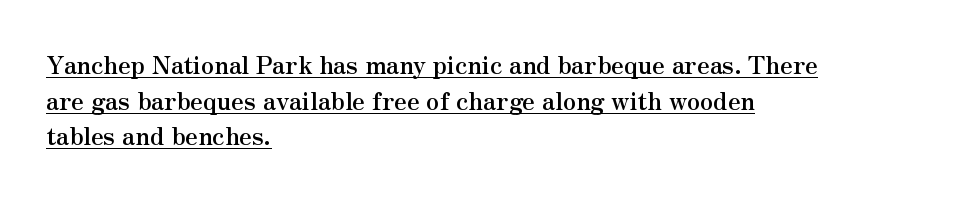
The image shows 24 px bold type, upright; set left-aligned, normal line spacing (1.48x), normal letter spacing, underlined.
